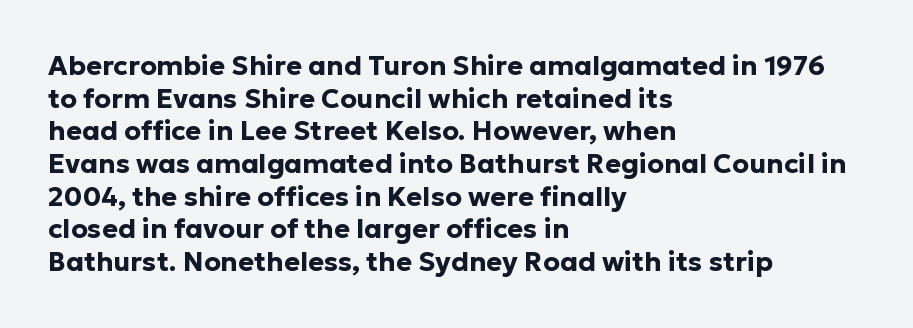
The glyphs are unaccompanied by any horizontal stroke below them. The passage shown is emphatically bold. The lettering holds an erect, upright posture throughout. Here the glyphs are tracked normally, forming tight word shapes.
